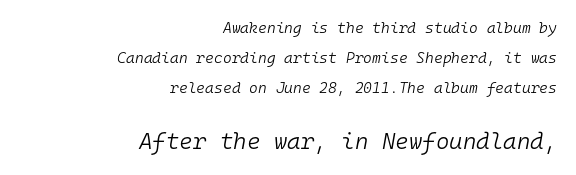
{"italic": "yes", "lean": "right", "slant_degrees": 10, "bold": "no", "underline": "no", "align": "right", "line_spacing": "loose", "line_spacing_ratio": 2.0, "letter_spacing": "normal", "letter_spacing_em": 0.0, "larger_block": "second", "size_ratio": 1.53, "glyph_px": 23}
